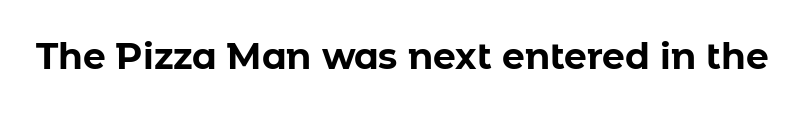
Q: Is the text bold? A: Yes.
Q: Is the text italic (slanted)? A: No, it is upright.
Q: Is the typeface a serif or a sans-serif typeface? A: Sans-serif.
Q: Is the text underlined? A: No.
Q: Is the spacing between letters normal or unusually wide? A: Normal.
Q: Width (condensed, normal, or wide)? A: Normal.
Q: Stroke contrast? A: Low.
Q: x-height? A: Medium.
Q: Monospaced? A: No.
